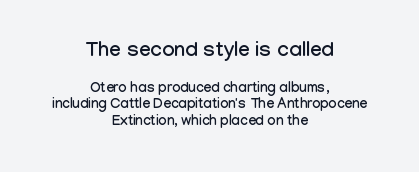
{"italic": "no", "underline": "no", "align": "center", "line_spacing_ratio": 1.16, "letter_spacing": "normal", "letter_spacing_em": 0.0, "larger_block": "first", "size_ratio": 1.5, "glyph_px": 21}
